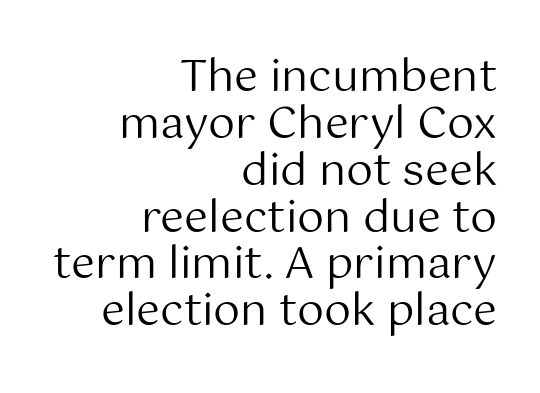
{"serif": "no", "italic": "no", "bold": "no", "weight": "regular", "width": "normal", "stroke_contrast": "medium", "x_height": "medium", "monospaced": "no", "underline": "no", "align": "right", "line_spacing": "tight", "line_spacing_ratio": 1.09, "letter_spacing": "normal", "letter_spacing_em": 0.0, "glyph_px": 43}
